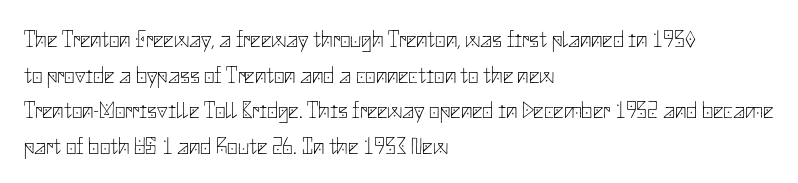
The image shows 23 px text type, upright; set left-aligned, normal line spacing (1.55x), normal letter spacing, not underlined.
